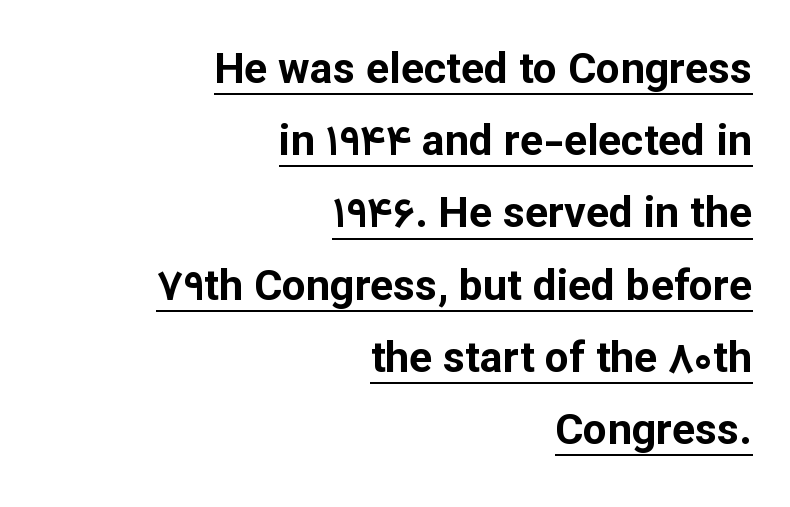
Q: Is the text bold? A: Yes.
Q: Is the text italic (slanted)? A: No, it is upright.
Q: Is the typeface a serif or a sans-serif typeface? A: Sans-serif.
Q: Is the text underlined? A: Yes.
Q: How is the paragraph aligned? A: Right-aligned.
Q: Is the spacing between letters normal or unusually wide? A: Normal.
Q: Is the spacing between lines tight, normal or loose? A: Normal.
Q: Width (condensed, normal, or wide)? A: Normal.
Q: Stroke contrast? A: Low.
Q: x-height? A: Medium.
Q: Monospaced? A: No.
